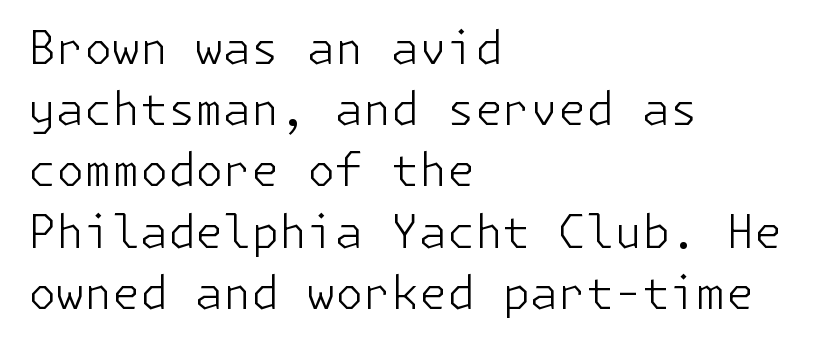
{"serif": "no", "italic": "no", "bold": "no", "weight": "light", "width": "normal", "stroke_contrast": "low", "x_height": "medium", "underline": "no", "align": "left", "line_spacing": "normal", "line_spacing_ratio": 1.36, "letter_spacing": "normal", "letter_spacing_em": 0.0, "glyph_px": 45}
